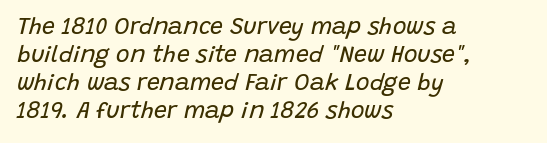
{"italic": "yes", "lean": "right", "slant_degrees": 15, "bold": "no", "underline": "no", "align": "left", "line_spacing_ratio": 1.22, "letter_spacing": "normal", "letter_spacing_em": 0.0, "glyph_px": 23}
